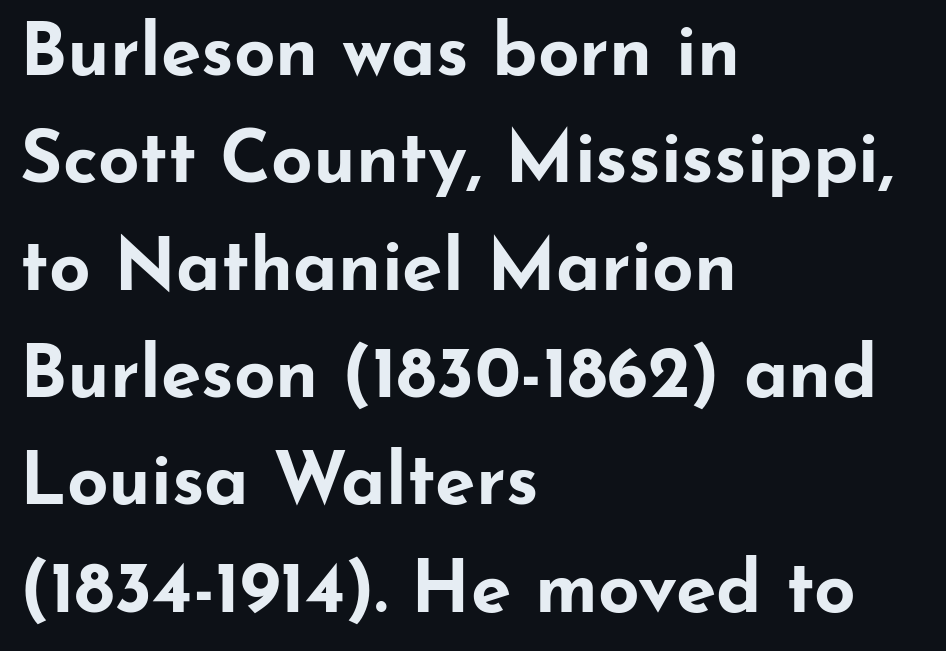
Q: Is the text bold? A: Yes.
Q: Is the text italic (slanted)? A: No, it is upright.
Q: Is the typeface a serif or a sans-serif typeface? A: Sans-serif.
Q: Is the text underlined? A: No.
Q: How is the paragraph aligned? A: Left-aligned.
Q: Is the spacing between letters normal or unusually wide? A: Normal.
Q: Is the spacing between lines tight, normal or loose? A: Normal.
Q: Width (condensed, normal, or wide)? A: Wide.
Q: Stroke contrast? A: Low.
Q: x-height? A: Small.
Q: Monospaced? A: No.
